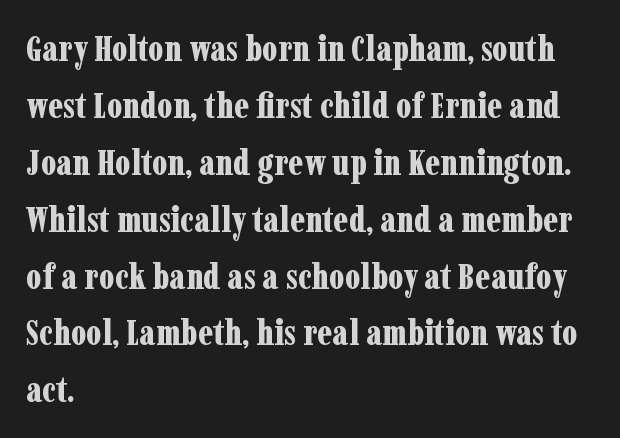
{"serif": "yes", "italic": "no", "bold": "yes", "weight": "bold", "width": "condensed", "stroke_contrast": "low", "x_height": "medium", "monospaced": "no", "underline": "no", "align": "left", "line_spacing": "normal", "line_spacing_ratio": 1.58, "letter_spacing": "normal", "letter_spacing_em": 0.0, "glyph_px": 36}
